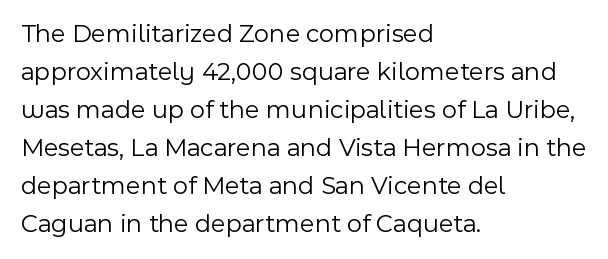
{"italic": "no", "bold": "no", "underline": "no", "align": "left", "line_spacing": "normal", "line_spacing_ratio": 1.46, "letter_spacing": "normal", "letter_spacing_em": 0.0, "glyph_px": 26}
